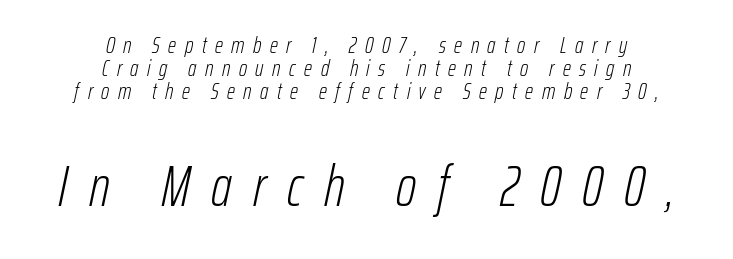
Q: Is the text bold? A: No.
Q: Is the text italic (slanted)? A: Yes, it leans right by about 12 degrees.
Q: Is the text underlined? A: No.
Q: How is the paragraph aligned? A: Centered.
Q: Is the spacing between letters normal or unusually wide? A: Unusually wide.
Q: Is the spacing between lines tight, normal or loose? A: Tight.
Q: Which block of text is set in a larger size, the first (top) or the second (bottom)? A: The second (bottom) one.
Q: Width (condensed, normal, or wide)? A: Condensed.
Q: Stroke contrast? A: Low.
Q: x-height? A: Medium.
Q: Monospaced? A: No.
